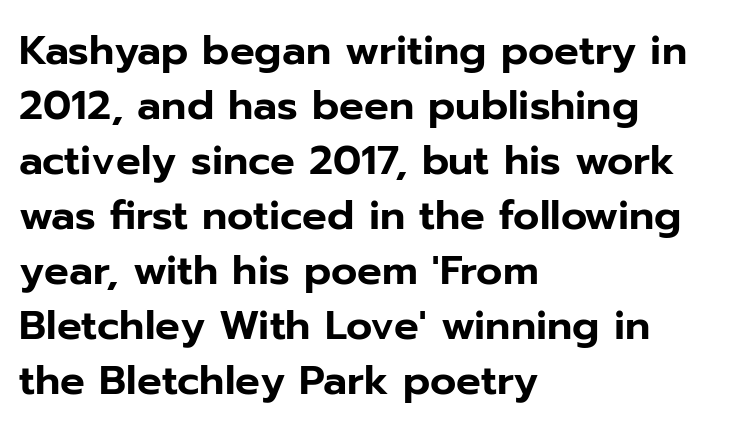
Alignment: flush left. The letters sit at their default tracking, neither squeezed nor spread. This sample keeps an unexceptional amount of space between lines. The axis of the letterforms is exactly vertical.
